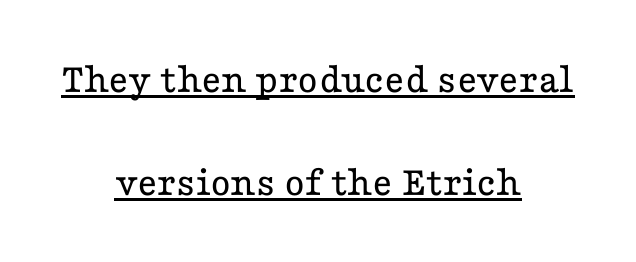
{"serif": "yes", "italic": "no", "bold": "no", "weight": "regular", "width": "wide", "stroke_contrast": "low", "x_height": "medium", "monospaced": "no", "underline": "yes", "align": "center", "line_spacing": "loose", "line_spacing_ratio": 2.39, "letter_spacing": "normal", "letter_spacing_em": 0.0, "glyph_px": 43}
